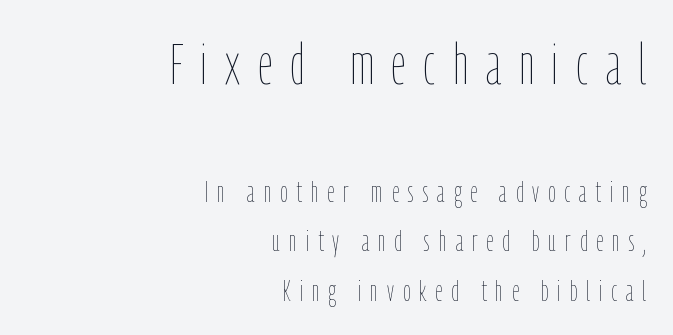
Think of a printed novel: that variable character pitch is what you see here. Heft: none added — not bold. Line endings align vertically; line beginnings do not. Does the bottom block carry the larger type? No, the top block does. Is the letter spacing exaggerated? Yes — the characters are pushed far apart. Posture: vertical.
